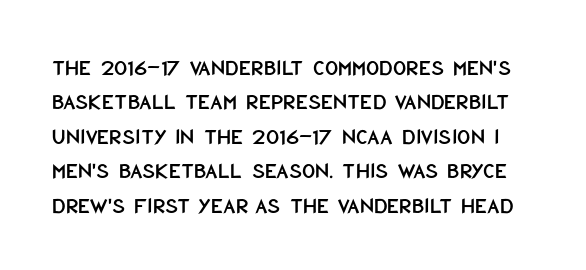
The image shows 23 px text type, upright; set normal line spacing (1.5x), normal letter spacing, not underlined.
